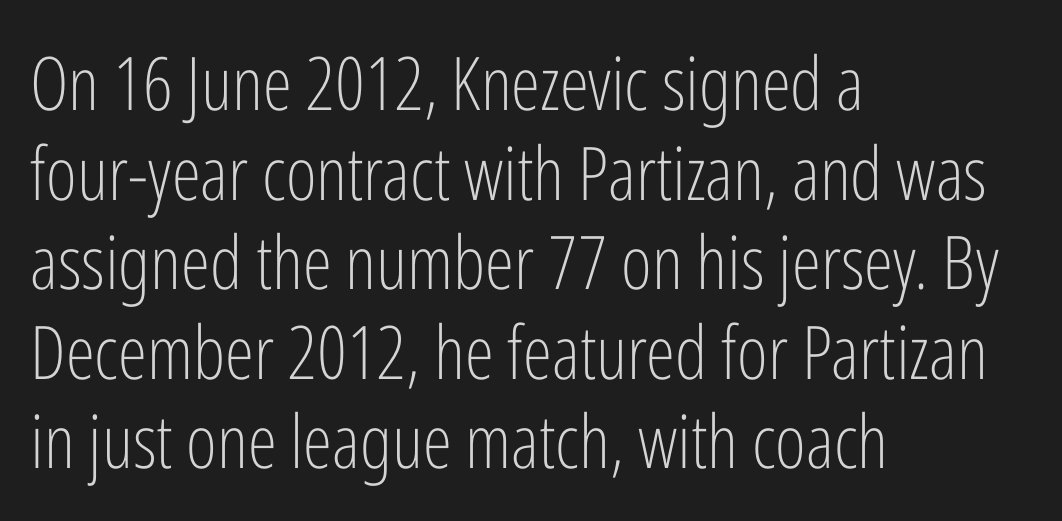
{"serif": "no", "italic": "no", "bold": "no", "weight": "light", "width": "condensed", "stroke_contrast": "low", "x_height": "medium", "monospaced": "no", "underline": "no", "align": "left", "line_spacing_ratio": 1.21, "letter_spacing": "normal", "letter_spacing_em": 0.0, "glyph_px": 74}
